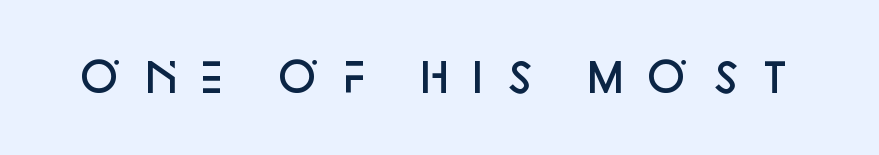
{"serif": "no", "italic": "no", "bold": "semi", "weight": "semibold", "width": "normal", "stroke_contrast": "low", "x_height": "large", "monospaced": "no", "underline": "no", "letter_spacing": "wide", "letter_spacing_em": 0.32, "glyph_px": 40}
